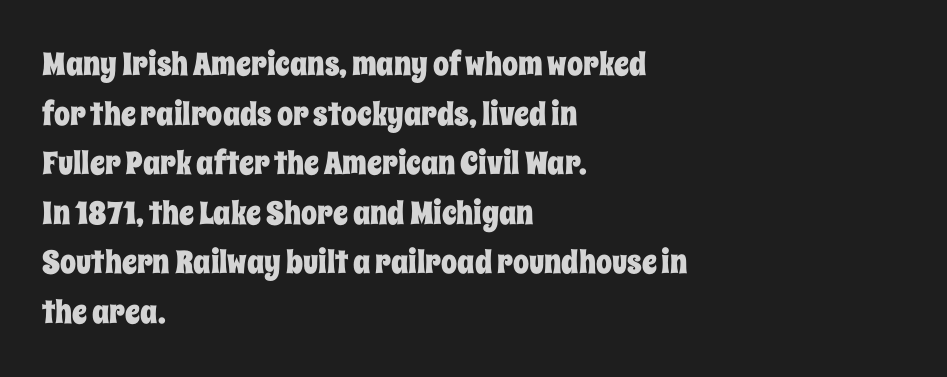
{"italic": "no", "width": "condensed", "stroke_contrast": "low", "x_height": "large", "monospaced": "no", "underline": "no", "align": "left", "line_spacing": "normal", "line_spacing_ratio": 1.55, "letter_spacing": "normal", "letter_spacing_em": 0.0, "glyph_px": 32}
